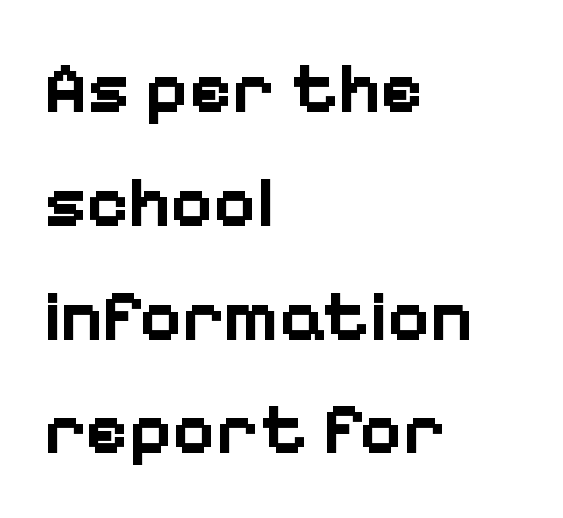
{"serif": "no", "italic": "no", "bold": "yes", "weight": "bold", "width": "normal", "stroke_contrast": "low", "x_height": "medium", "monospaced": "no", "underline": "no", "align": "left", "line_spacing": "normal", "line_spacing_ratio": 1.58, "letter_spacing": "normal", "letter_spacing_em": 0.0, "glyph_px": 72}
